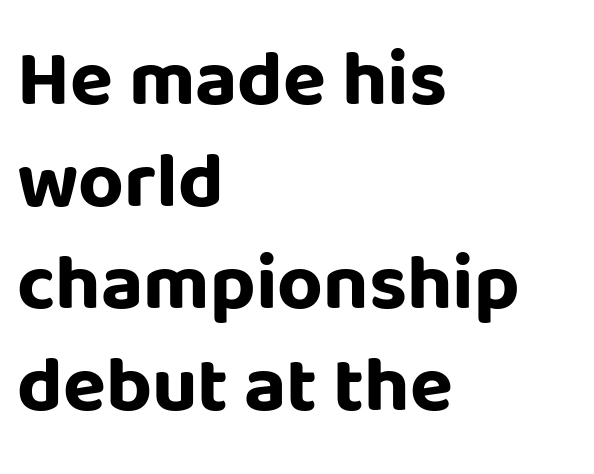
The image shows 79 px bold sans-serif type, upright; set left-aligned, normal line spacing (1.29x), normal letter spacing, not underlined; low stroke contrast and a large x-height.
